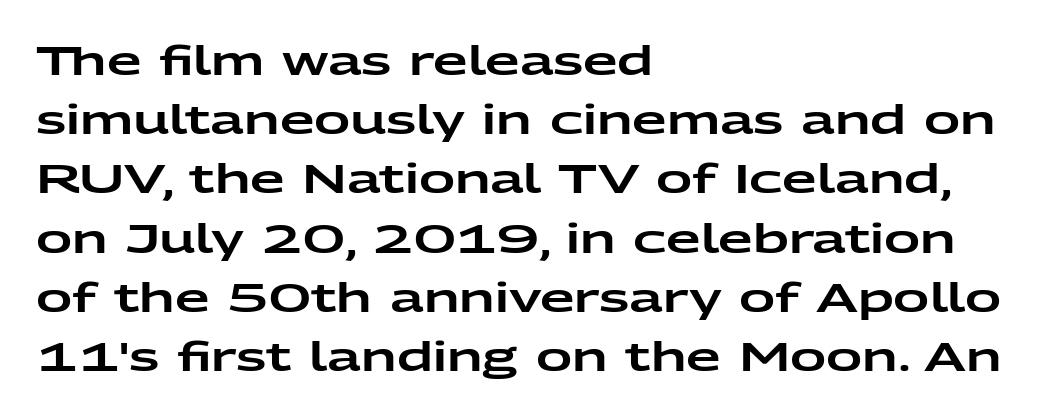
The image shows 40 px wide sans-serif type, upright; set left-aligned, normal line spacing (1.48x), normal letter spacing, not underlined; low stroke contrast and a medium x-height.
